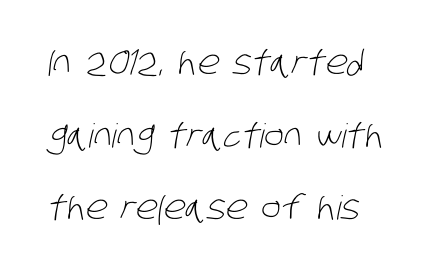
{"serif": "no", "bold": "no", "weight": "light", "width": "condensed", "stroke_contrast": "low", "x_height": "large", "monospaced": "no", "underline": "no", "align": "left", "line_spacing": "loose", "line_spacing_ratio": 2.2, "letter_spacing": "normal", "letter_spacing_em": 0.0, "glyph_px": 33}
